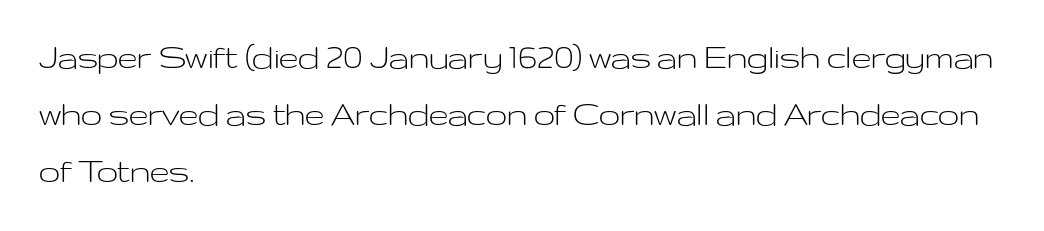
The image shows 38 px light, wide sans-serif type, upright; set left-aligned, normal line spacing (1.5x), normal letter spacing, not underlined; low stroke contrast and a medium x-height.
